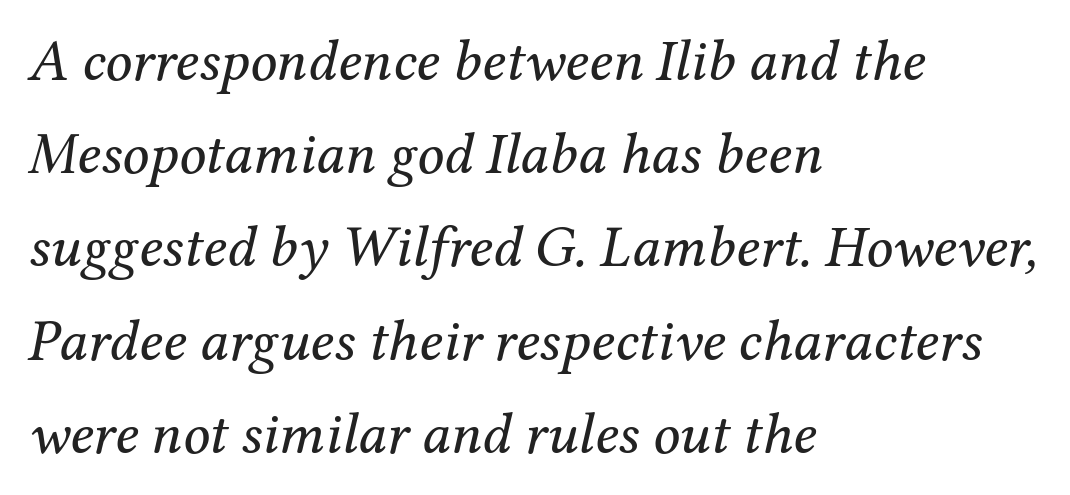
Q: Is the text bold? A: No.
Q: Is the text italic (slanted)? A: Yes, it leans right by about 12 degrees.
Q: Is the typeface a serif or a sans-serif typeface? A: Serif.
Q: Is the text underlined? A: No.
Q: How is the paragraph aligned? A: Left-aligned.
Q: Is the spacing between letters normal or unusually wide? A: Normal.
Q: Is the spacing between lines tight, normal or loose? A: Normal.
Q: Width (condensed, normal, or wide)? A: Normal.
Q: Stroke contrast? A: Medium.
Q: x-height? A: Medium.
Q: Monospaced? A: No.
